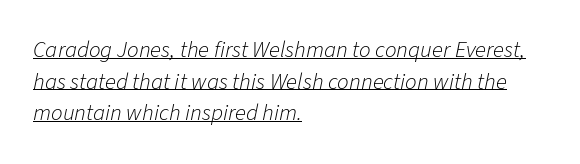
Compared with undecorated copy, this sample adds a rule below the words. Stem width sits at or under what a default text font uses. Leading matches the norm, producing a regular column. Italic? Definitely — the glyphs are oblique.
